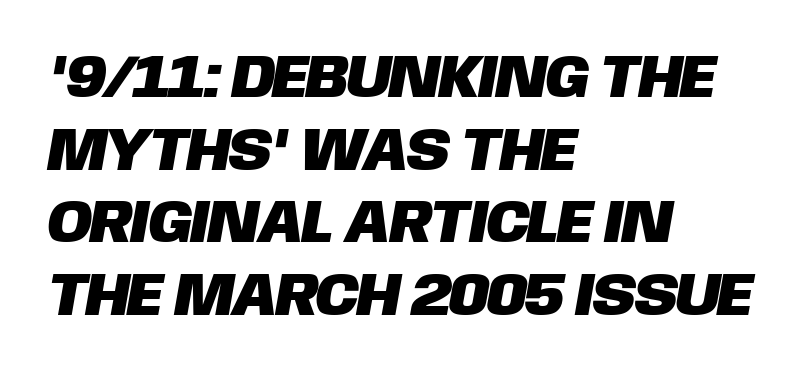
Q: Is the typeface a serif or a sans-serif typeface? A: Sans-serif.
Q: Is the text underlined? A: No.
Q: How is the paragraph aligned? A: Left-aligned.
Q: Is the spacing between letters normal or unusually wide? A: Normal.
Q: Width (condensed, normal, or wide)? A: Normal.
Q: Stroke contrast? A: Low.
Q: x-height? A: Large.
Q: Monospaced? A: No.
